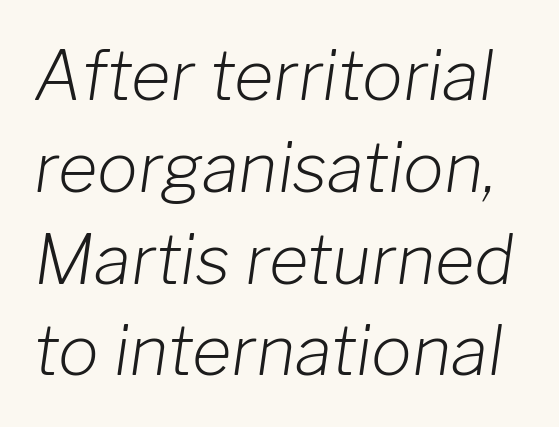
Students, note that the glyphs here touch the page at normal intervals. The vertical gap from one line to the next is medium. The glyphs are unaccompanied by any horizontal stroke below them. The lettering tilts uniformly, giving the passage an italic look. Note the varied advance widths — an 'i' is clearly narrower than an 'm'.
